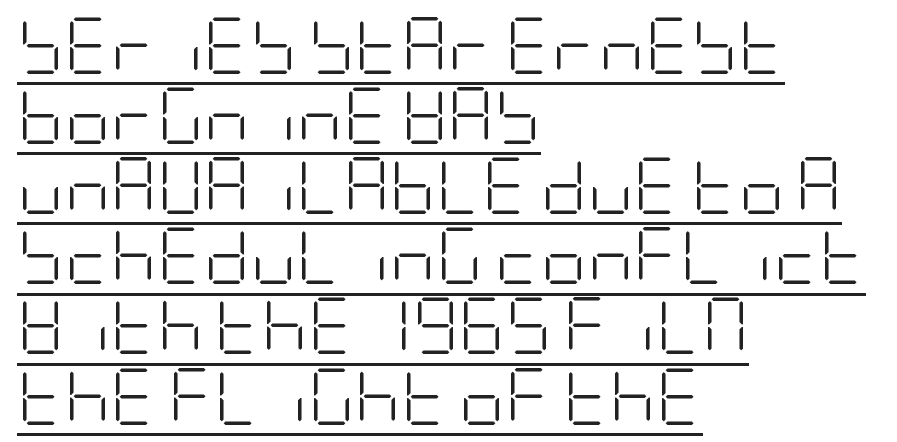
Inter-character spacing is left at the font's built-in metrics. The rendering uses the underline text-decoration. The cut favours lightness, reaching ordinary text weight at its darkest. Do the letters lean? They stand straight.
